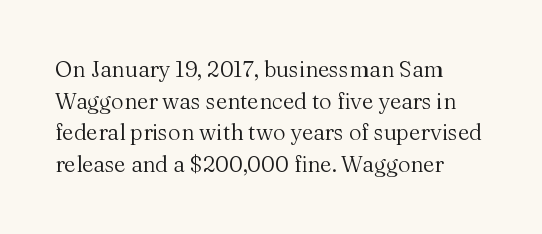
Ordinary non-slanted type is in use. Whoever set this chose a conventional vertical rhythm. Nothing unusual about the tracking: characters are spaced as the font intends. Every row of glyphs begins at an identical x-position on the left.
